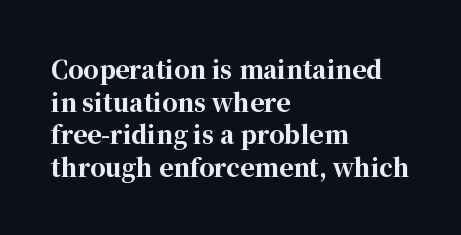
Q: Is the text bold? A: Yes.
Q: Is the text italic (slanted)? A: No, it is upright.
Q: Is the text underlined? A: No.
Q: How is the paragraph aligned? A: Left-aligned.
Q: Is the spacing between letters normal or unusually wide? A: Normal.
Q: Is the spacing between lines tight, normal or loose? A: Normal.
